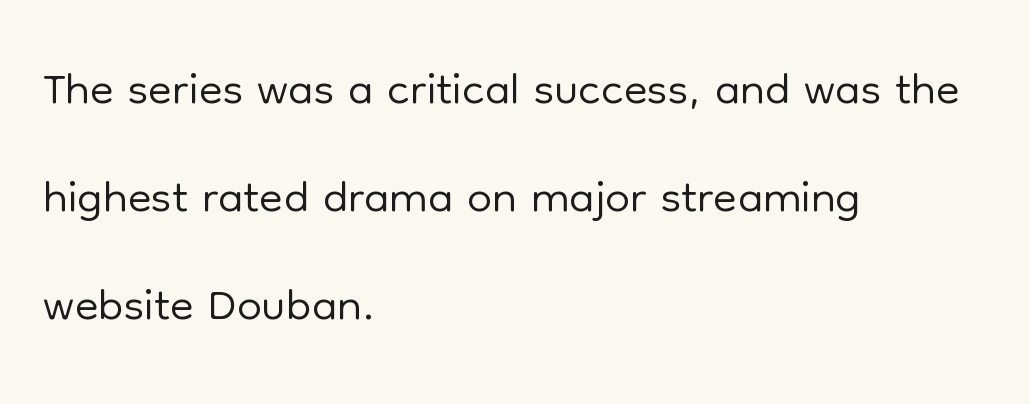
Proportional: the letters do not fall into vertical columns. This is sans-serif lettering, the kind often seen on screens and signage. Is there much room between lines? A standard amount, neither cramped nor airy. The strip under each line holds only bare page.
